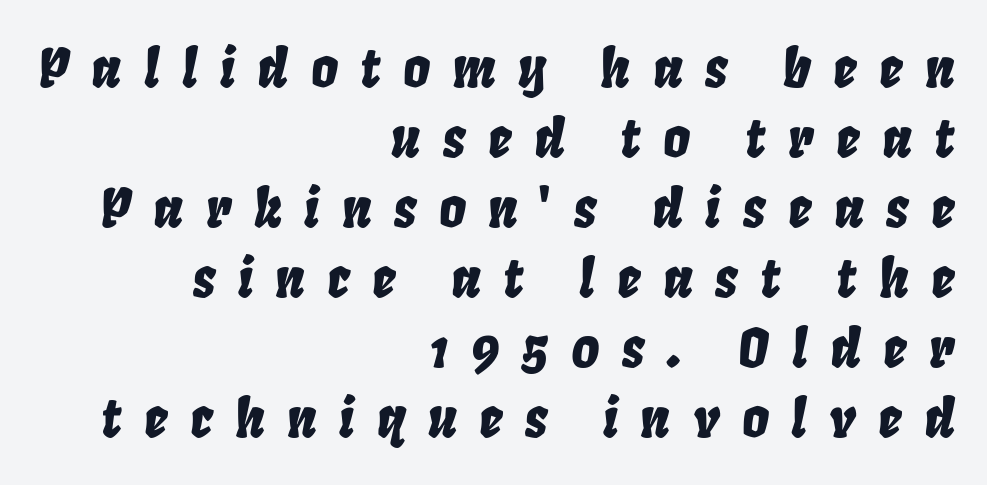
The image shows 53 px condensed type, italic (leaning right); set right-aligned, normal line spacing (1.32x), unusually wide letter spacing (+0.42 em), not underlined; low stroke contrast and a large x-height.
